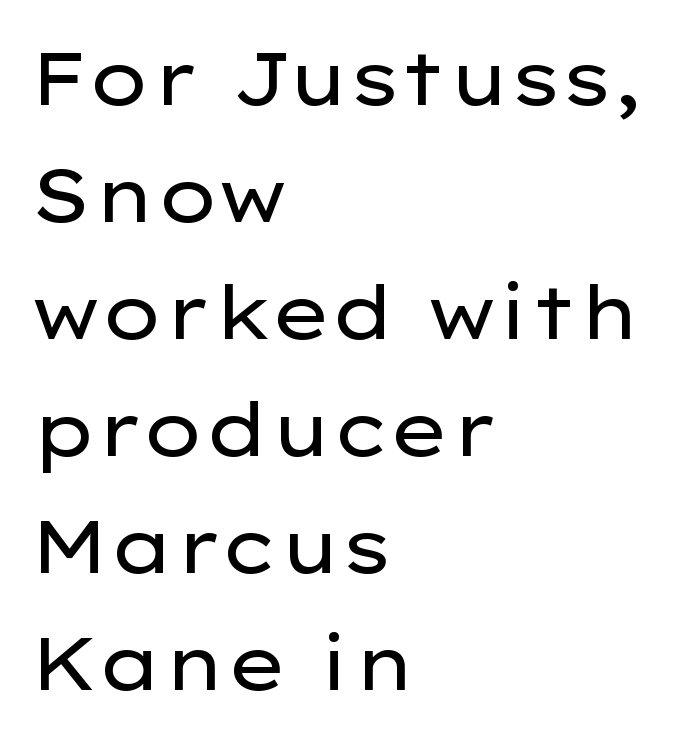
Q: Is the text bold? A: No.
Q: Is the text italic (slanted)? A: No, it is upright.
Q: Is the typeface a serif or a sans-serif typeface? A: Sans-serif.
Q: Is the text underlined? A: No.
Q: How is the paragraph aligned? A: Left-aligned.
Q: Is the spacing between letters normal or unusually wide? A: Normal.
Q: Is the spacing between lines tight, normal or loose? A: Normal.
Q: Width (condensed, normal, or wide)? A: Wide.
Q: Stroke contrast? A: Low.
Q: x-height? A: Medium.
Q: Monospaced? A: No.
